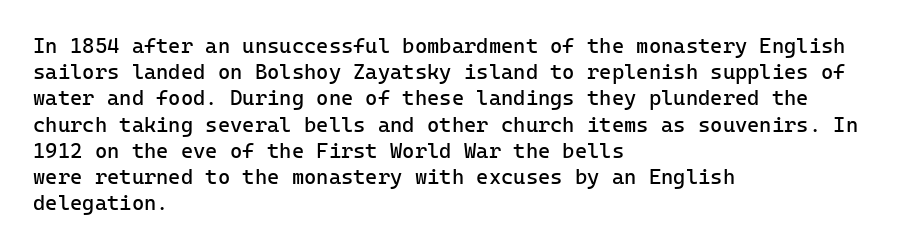
Does extra space separate the letters? No, they use regular spacing. Layout note: lines flush left. The area under the type is left untouched. This reads as an unemphasized weight, regular at the heaviest. This is roman type, the default non-slanted kind. Vertical spacing — default.
